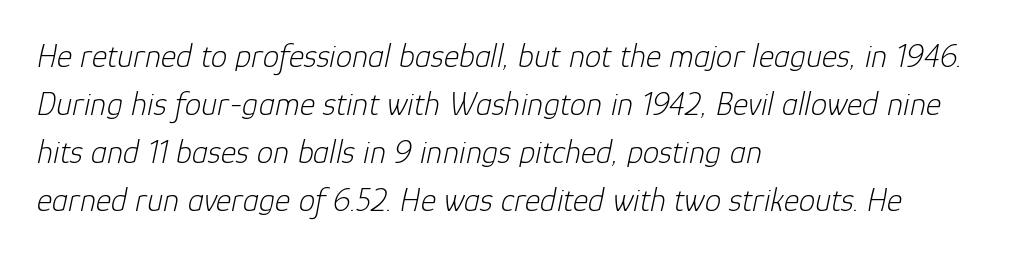
The image shows 33 px light type, italic (leaning right); set left-aligned, normal line spacing (1.45x), normal letter spacing, not underlined; low stroke contrast and a medium x-height.
